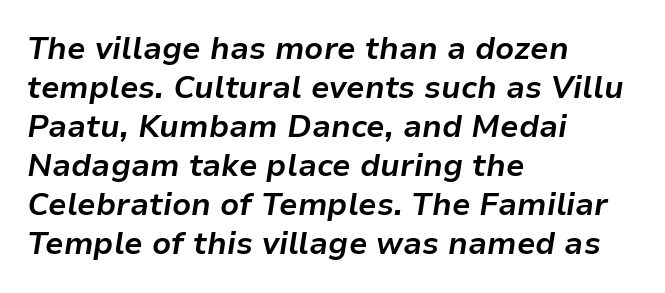
The image shows 31 px bold type, italic (leaning right); set left-aligned, normal line spacing (1.26x), normal letter spacing, not underlined; low stroke contrast and a medium x-height.
